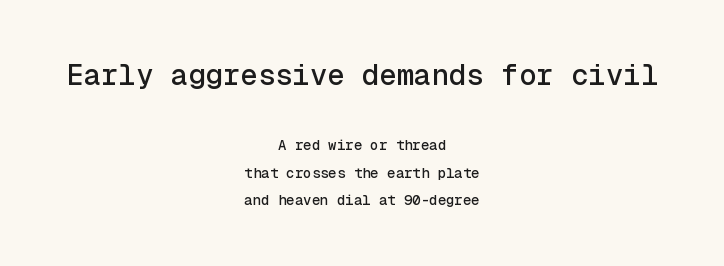
Q: Is the text italic (slanted)? A: No, it is upright.
Q: Is the typeface a serif or a sans-serif typeface? A: Sans-serif.
Q: Is the text underlined? A: No.
Q: How is the paragraph aligned? A: Centered.
Q: Is the spacing between letters normal or unusually wide? A: Normal.
Q: Is the spacing between lines tight, normal or loose? A: Loose.
Q: Which block of text is set in a larger size, the first (top) or the second (bottom)? A: The first (top) one.
Q: Width (condensed, normal, or wide)? A: Normal.
Q: x-height? A: Medium.
Q: Monospaced? A: Yes.
